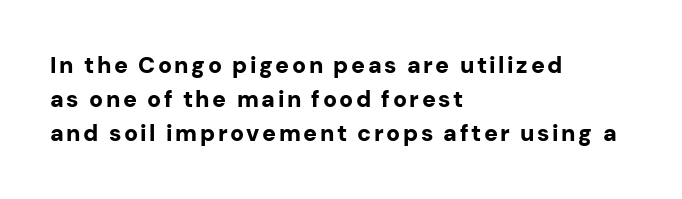
Nobody drew a line under any word here. The letters stand upright; this is a roman face. These lines sit exactly where default settings would place them. Left-aligned paragraph, ragged on the right.
